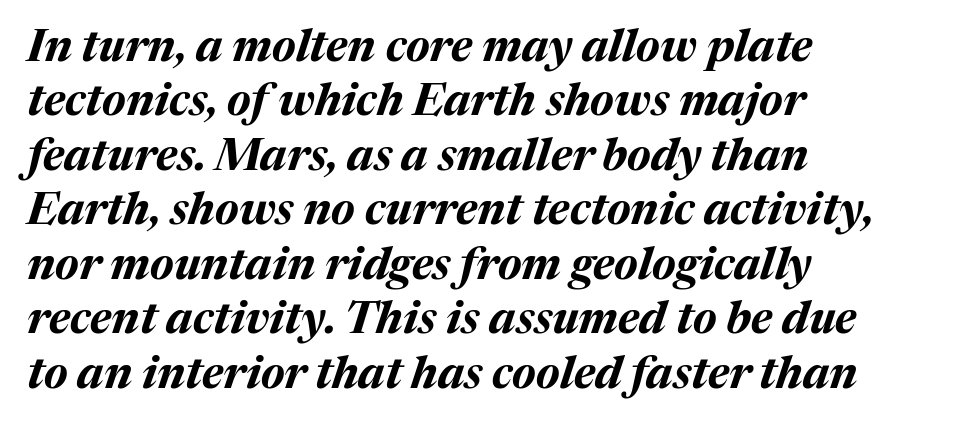
Q: Is the text bold? A: Yes.
Q: Is the text italic (slanted)? A: Yes, it leans right by about 17 degrees.
Q: Is the text underlined? A: No.
Q: How is the paragraph aligned? A: Left-aligned.
Q: Is the spacing between letters normal or unusually wide? A: Normal.
Q: Width (condensed, normal, or wide)? A: Normal.
Q: Stroke contrast? A: Medium.
Q: x-height? A: Medium.
Q: Monospaced? A: No.
